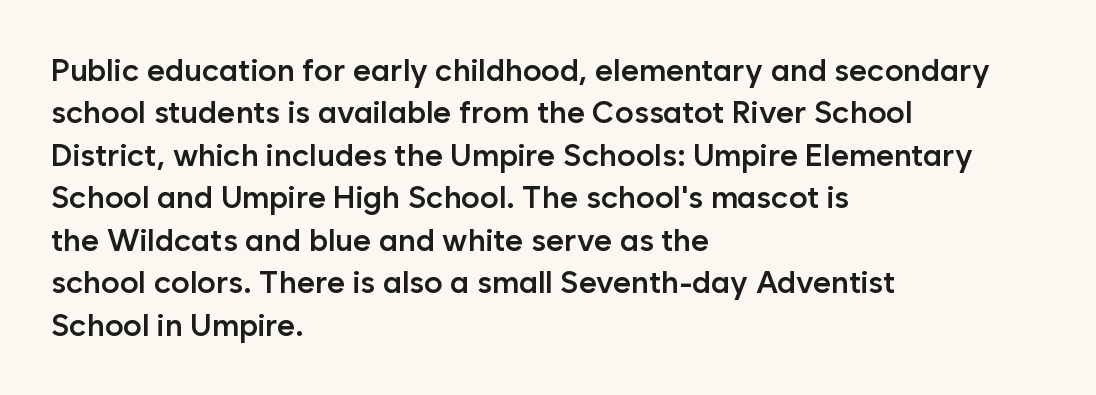
Q: Is the text bold? A: Semi-bold.
Q: Is the text italic (slanted)? A: No, it is upright.
Q: Is the typeface a serif or a sans-serif typeface? A: Sans-serif.
Q: Is the text underlined? A: No.
Q: How is the paragraph aligned? A: Left-aligned.
Q: Is the spacing between letters normal or unusually wide? A: Normal.
Q: Is the spacing between lines tight, normal or loose? A: Normal.
Q: Width (condensed, normal, or wide)? A: Normal.
Q: Stroke contrast? A: Low.
Q: x-height? A: Medium.
Q: Monospaced? A: No.
